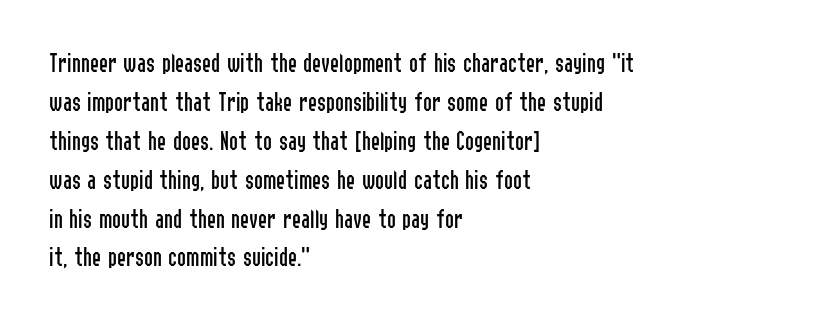
Q: Is the text bold? A: No.
Q: Is the text italic (slanted)? A: No, it is upright.
Q: Is the text underlined? A: No.
Q: How is the paragraph aligned? A: Left-aligned.
Q: Is the spacing between letters normal or unusually wide? A: Normal.
Q: Is the spacing between lines tight, normal or loose? A: Normal.
